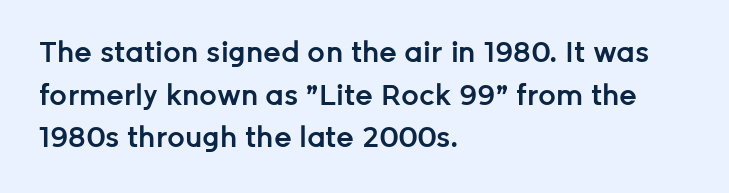
The image shows 28 px semibold sans-serif type, upright; set left-aligned, normal line spacing (1.52x), normal letter spacing, not underlined; low stroke contrast and a medium x-height.
